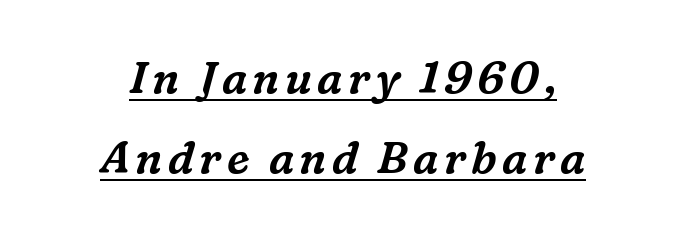
{"serif": "yes", "italic": "yes", "lean": "right", "slant_degrees": 16, "width": "normal", "stroke_contrast": "medium", "x_height": "medium", "monospaced": "no", "underline": "yes", "align": "center", "line_spacing_ratio": 1.82, "glyph_px": 44}
